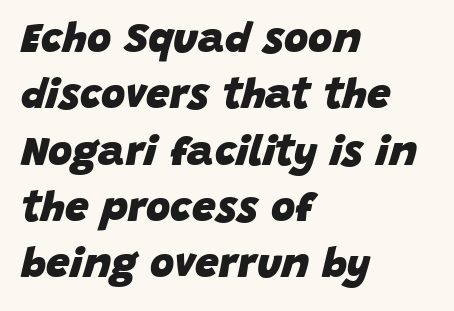
Q: Is the text bold? A: Yes.
Q: Is the text italic (slanted)? A: Yes, it leans right by about 15 degrees.
Q: Is the text underlined? A: No.
Q: How is the paragraph aligned? A: Left-aligned.
Q: Is the spacing between letters normal or unusually wide? A: Normal.
Q: Is the spacing between lines tight, normal or loose? A: Normal.
Q: Width (condensed, normal, or wide)? A: Normal.
Q: Stroke contrast? A: Low.
Q: x-height? A: Large.
Q: Monospaced? A: No.
